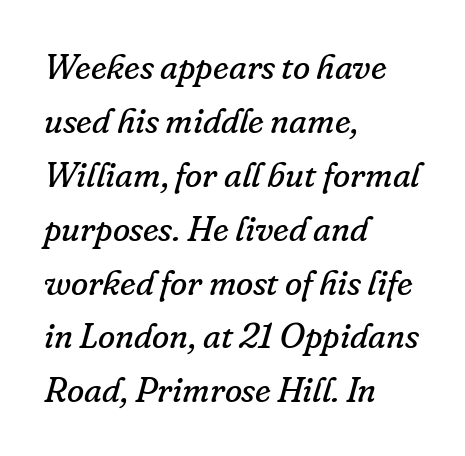
This sample uses a serif face. Looks like regular typesetting: each glyph gets only the width it needs. The space directly below the letters is spotless. The rendering applies a slant to the glyphs. Line starts are locked; line ends wander. Caption: face not bold, strokes unweighted.
